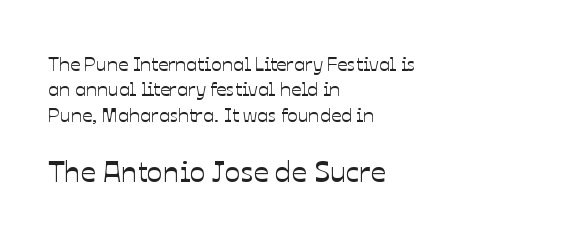
Is the letter spacing exaggerated? No — it looks like the ordinary default. The passage shown stacks its lines at a standard gap. The passage shown is not underscored anywhere. Do the letters lean? They stand straight.
